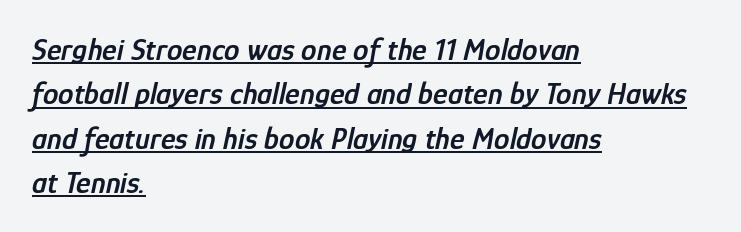
{"italic": "yes", "lean": "right", "slant_degrees": 12, "bold": "semi", "weight": "semibold", "width": "condensed", "stroke_contrast": "low", "x_height": "medium", "monospaced": "no", "underline": "yes", "align": "left", "line_spacing": "normal", "line_spacing_ratio": 1.43, "letter_spacing": "normal", "letter_spacing_em": 0.0, "glyph_px": 31}
